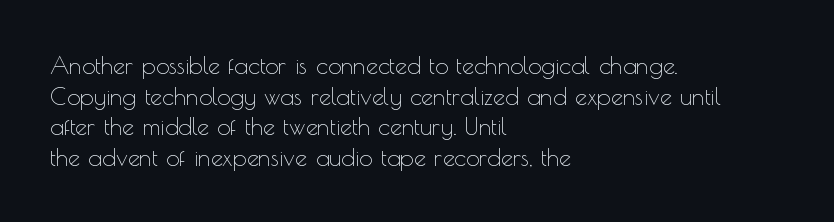
{"italic": "no", "bold": "no", "underline": "no", "align": "left", "line_spacing": "normal", "line_spacing_ratio": 1.28, "letter_spacing": "normal", "letter_spacing_em": 0.0, "glyph_px": 24}
